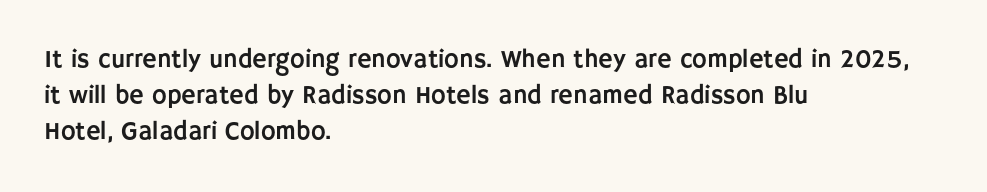
Vertically, the passage feels balanced, rows spaced as you'd expect. Every character sits straight up, as roman type does. A typesetter would call this zero additional tracking. Each line starts at the same left margin while the right side varies. Descenders are the only things crossing below the line.
